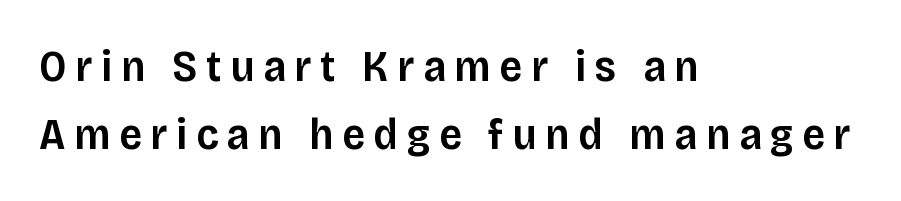
The image shows 45 px semibold sans-serif type, upright; set left-aligned, normal line spacing (1.51x), not underlined; low stroke contrast and a large x-height.
